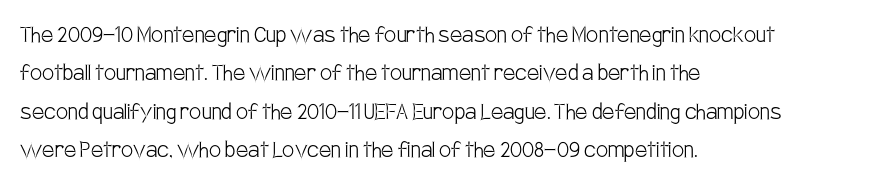
Every row of glyphs begins at an identical x-position on the left. A roman cut, with each character standing at attention. Does the leading feel generous? No, just average. The tracking reads as untouched default to a designer's eye.
